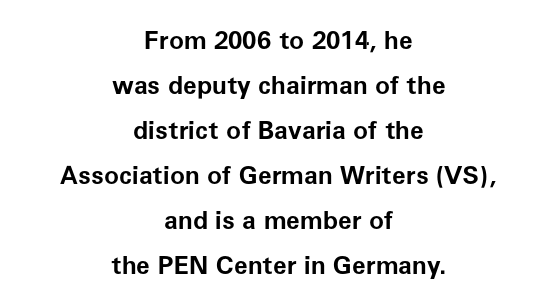
The font is running at its bold setting. Leftover space on each line is divided equally before and after the words. The foot of each line stays bare and open. The type sits square on the baseline with zero lean. There is no visible air inserted between adjacent glyphs.
